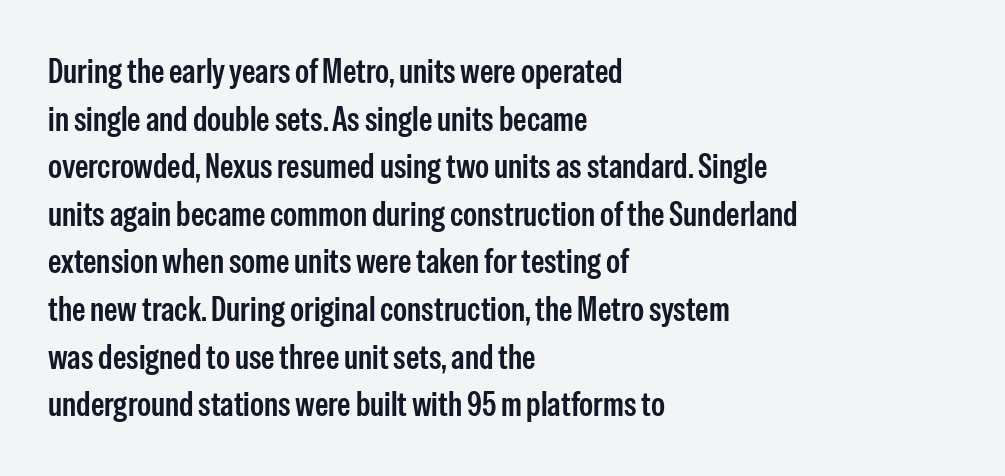
Q: Is the text italic (slanted)? A: No, it is upright.
Q: Is the typeface a serif or a sans-serif typeface? A: Sans-serif.
Q: Is the text underlined? A: No.
Q: How is the paragraph aligned? A: Left-aligned.
Q: Is the spacing between letters normal or unusually wide? A: Normal.
Q: Is the spacing between lines tight, normal or loose? A: Normal.
Q: Width (condensed, normal, or wide)? A: Condensed.
Q: Stroke contrast? A: Low.
Q: x-height? A: Medium.
Q: Monospaced? A: No.
